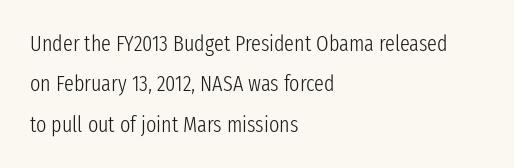
{"italic": "no", "bold": "no", "underline": "no", "align": "left", "line_spacing_ratio": 1.83, "letter_spacing": "normal", "letter_spacing_em": 0.0, "glyph_px": 22}
